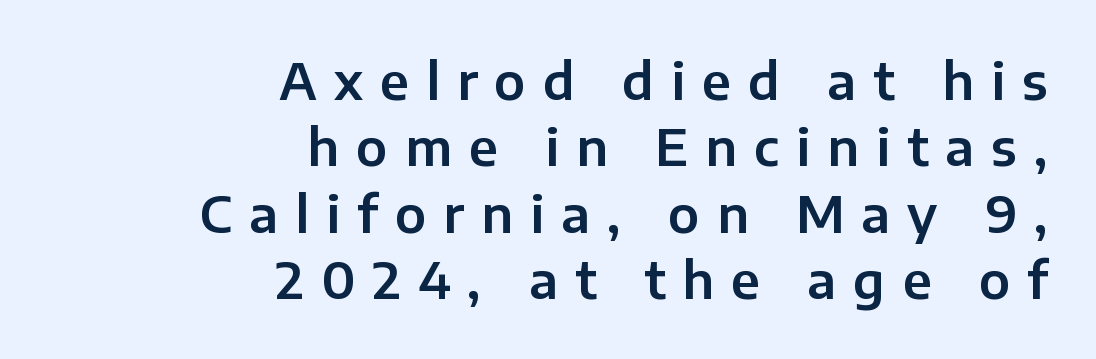
The image shows 50 px sans-serif type, upright; set right-aligned, normal line spacing (1.33x), unusually wide letter spacing (+0.34 em), not underlined; low stroke contrast and a medium x-height.
